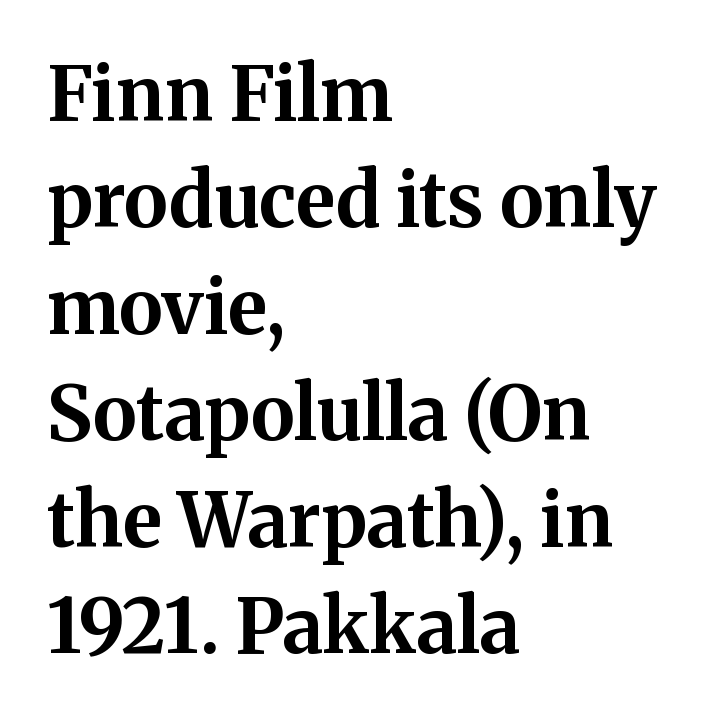
{"serif": "yes", "italic": "no", "bold": "yes", "weight": "bold", "width": "normal", "stroke_contrast": "medium", "x_height": "medium", "monospaced": "no", "underline": "no", "align": "left", "line_spacing": "normal", "line_spacing_ratio": 1.42, "letter_spacing": "normal", "letter_spacing_em": 0.0, "glyph_px": 75}
